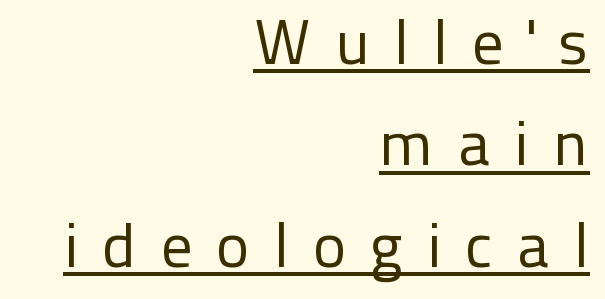
The image shows 63 px regular-weight sans-serif type, upright; set right-aligned, normal line spacing (1.61x), unusually wide letter spacing (+0.38 em), underlined; low stroke contrast and a medium x-height.
